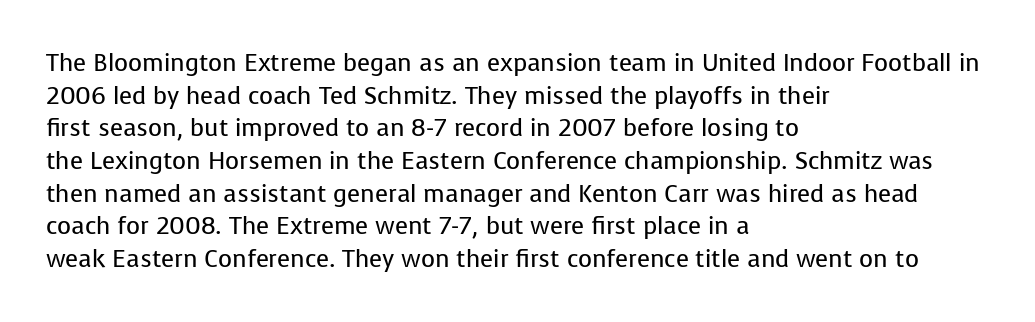
Q: Is the text bold? A: No.
Q: Is the text italic (slanted)? A: No, it is upright.
Q: Is the text underlined? A: No.
Q: How is the paragraph aligned? A: Left-aligned.
Q: Is the spacing between letters normal or unusually wide? A: Normal.
Q: Is the spacing between lines tight, normal or loose? A: Normal.
